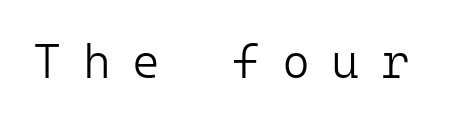
{"serif": "no", "italic": "no", "bold": "no", "weight": "light", "width": "normal", "stroke_contrast": "low", "x_height": "medium", "monospaced": "yes", "underline": "no", "letter_spacing": "wide", "letter_spacing_em": 0.45, "glyph_px": 48}
